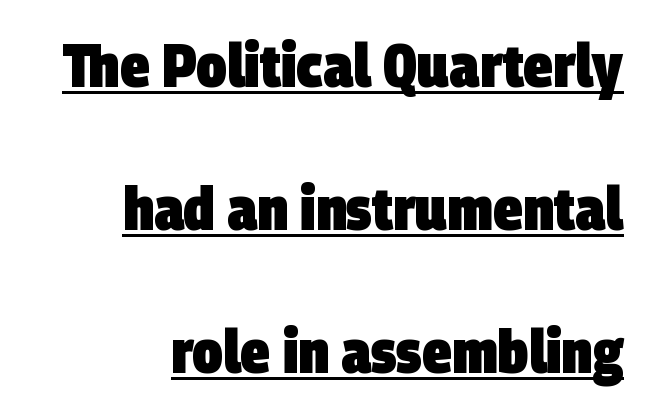
{"serif": "no", "bold": "yes", "weight": "heavy", "width": "condensed", "stroke_contrast": "low", "x_height": "large", "monospaced": "no", "underline": "yes", "align": "right", "line_spacing": "loose", "line_spacing_ratio": 2.38, "letter_spacing": "normal", "letter_spacing_em": 0.0, "glyph_px": 60}
